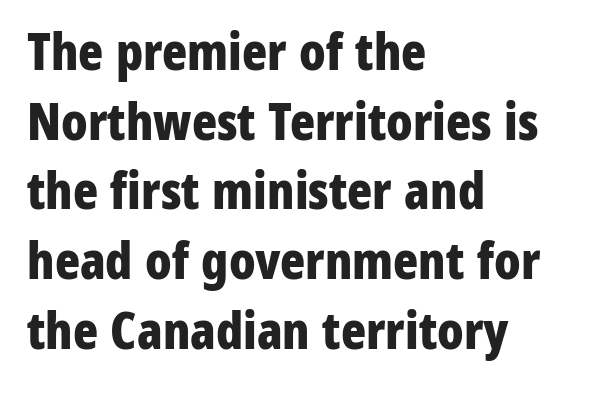
The image shows 52 px bold, condensed sans-serif type, upright; set left-aligned, normal line spacing (1.34x), normal letter spacing, not underlined; low stroke contrast and a medium x-height.
